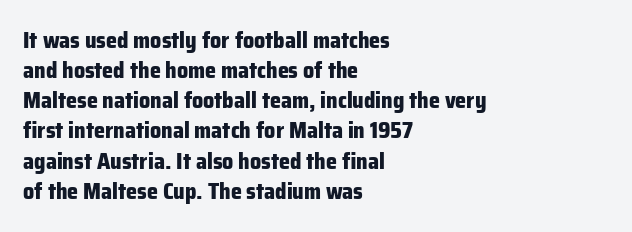
The image shows 22 px bold type, upright; set left-aligned, normal line spacing (1.37x), normal letter spacing, not underlined.
